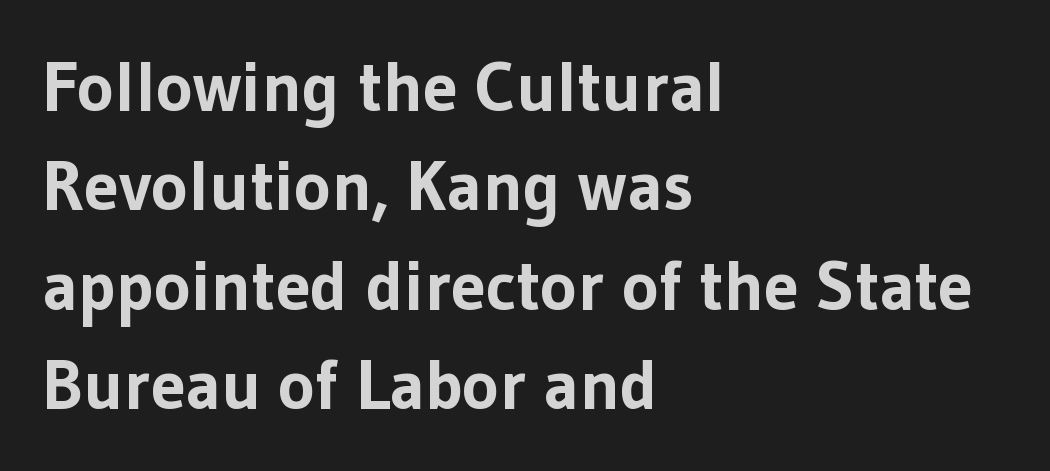
{"serif": "no", "italic": "no", "bold": "yes", "weight": "bold", "width": "normal", "stroke_contrast": "low", "x_height": "medium", "monospaced": "no", "underline": "no", "align": "left", "line_spacing": "normal", "line_spacing_ratio": 1.42, "letter_spacing": "normal", "letter_spacing_em": 0.0, "glyph_px": 70}
